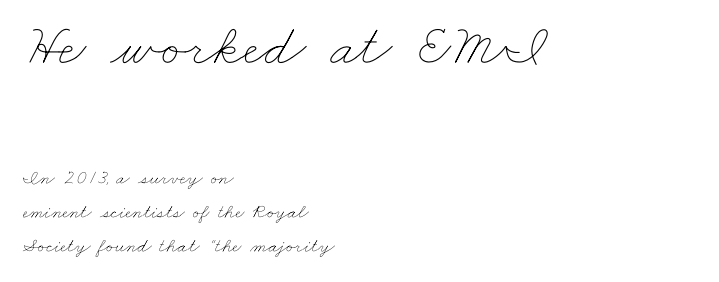
The image shows 59 px thin, wide type; set left-aligned, normal line spacing (1.7x), normal letter spacing, not underlined; the first (top) block is 2.95x larger; low stroke contrast and a small x-height.
